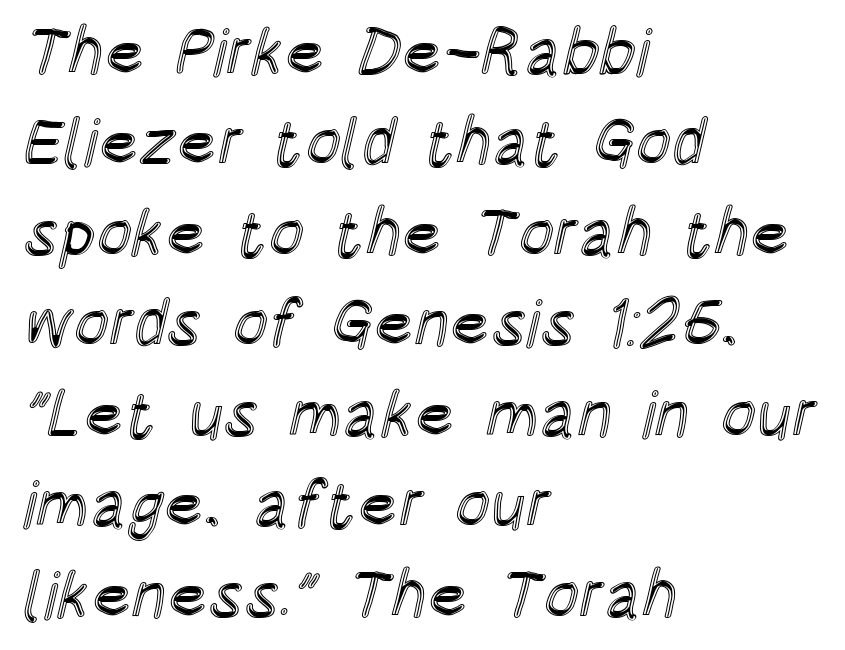
Q: Is the text italic (slanted)? A: Yes.
Q: Is the text underlined? A: No.
Q: How is the paragraph aligned? A: Left-aligned.
Q: Is the spacing between letters normal or unusually wide? A: Normal.
Q: Is the spacing between lines tight, normal or loose? A: Normal.
Q: Width (condensed, normal, or wide)? A: Condensed.
Q: x-height? A: Large.
Q: Monospaced? A: No.
